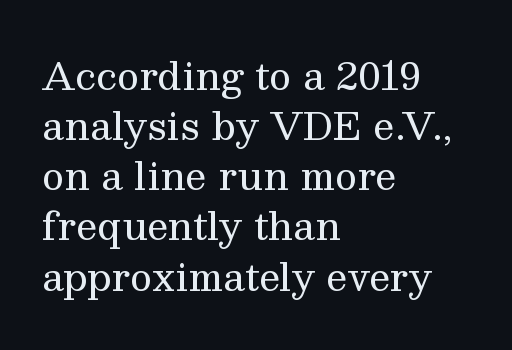
Q: Is the text bold? A: No.
Q: Is the text italic (slanted)? A: No, it is upright.
Q: Is the typeface a serif or a sans-serif typeface? A: Serif.
Q: Is the text underlined? A: No.
Q: How is the paragraph aligned? A: Left-aligned.
Q: Is the spacing between letters normal or unusually wide? A: Normal.
Q: Is the spacing between lines tight, normal or loose? A: Normal.
Q: Width (condensed, normal, or wide)? A: Normal.
Q: Stroke contrast? A: Medium.
Q: x-height? A: Medium.
Q: Monospaced? A: No.
